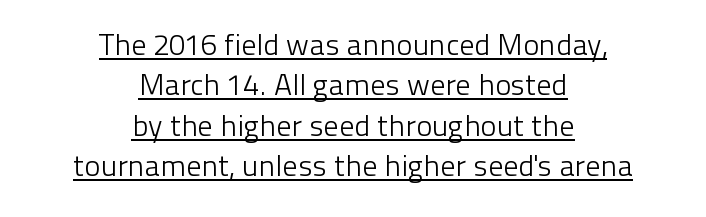
{"serif": "no", "italic": "no", "bold": "no", "weight": "light", "width": "normal", "stroke_contrast": "low", "x_height": "medium", "monospaced": "no", "underline": "yes", "align": "center", "line_spacing": "normal", "line_spacing_ratio": 1.35, "letter_spacing": "normal", "letter_spacing_em": 0.0, "glyph_px": 30}
